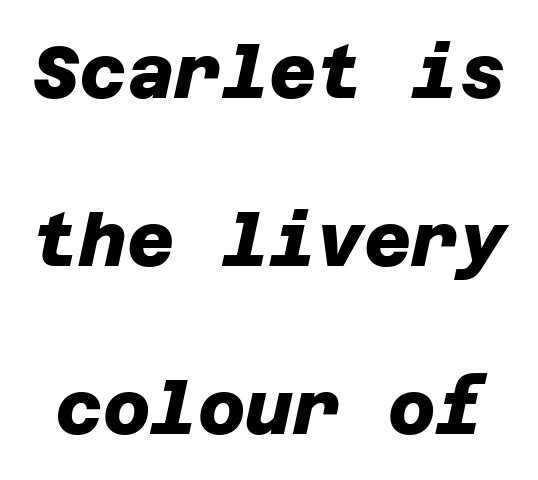
{"serif": "no", "bold": "yes", "weight": "heavy", "width": "normal", "stroke_contrast": "low", "x_height": "large", "underline": "no", "line_spacing": "loose", "line_spacing_ratio": 2.3, "letter_spacing": "normal", "letter_spacing_em": 0.0, "glyph_px": 73}
